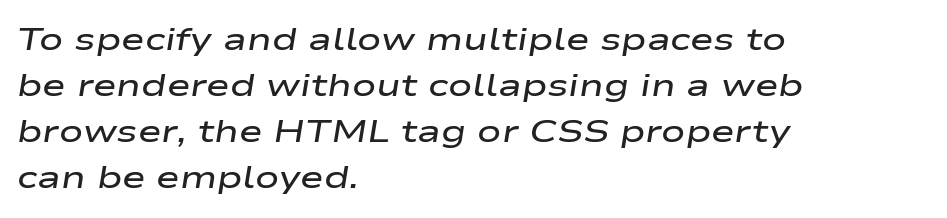
Q: Is the text bold? A: Semi-bold.
Q: Is the text italic (slanted)? A: Yes, it leans right by about 9 degrees.
Q: Is the text underlined? A: No.
Q: How is the paragraph aligned? A: Left-aligned.
Q: Is the spacing between letters normal or unusually wide? A: Normal.
Q: Is the spacing between lines tight, normal or loose? A: Normal.
Q: Width (condensed, normal, or wide)? A: Wide.
Q: Stroke contrast? A: Low.
Q: x-height? A: Medium.
Q: Monospaced? A: No.
